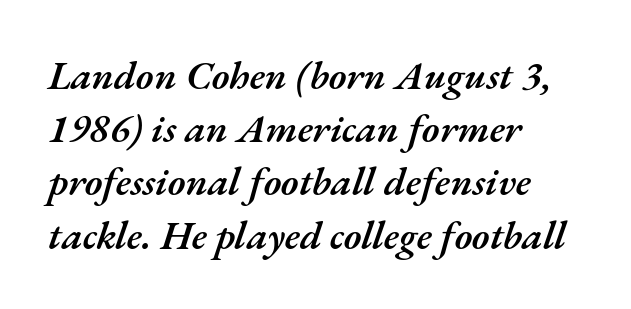
Does extra space separate the letters? No, they use regular spacing. These lines sit exactly where default settings would place them. The letters are semibold — heavier than regular but short of a full bold. These lines are rendered in a variable-pitch font. Compared with a centered layout, this one pins lines to the left instead. The font's italic variant was chosen for this text.
